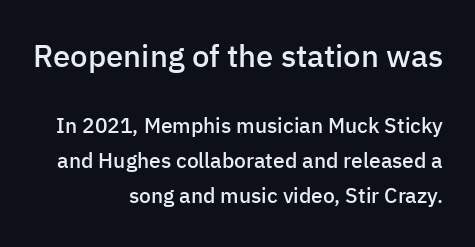
This rendering uses right alignment, leaving the left contour irregular. Stems and bowls a touch heavier than normal — semibold. To sum up the face: it is a sans, with no serifs. The passage shown is not underscored anywhere. Character size in the leading block exceeds that of the trailing block. This is the regular roman posture of the typeface.
